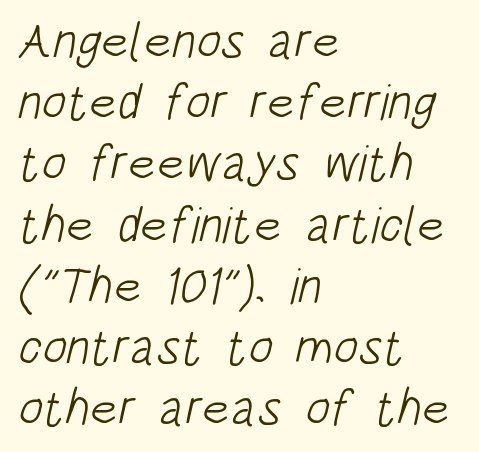
These lines are rendered in a variable-pitch font. Check the space under the baseline: it is left empty. The tracking reads as untouched default to a designer's eye. Weight: regular or lighter. Are there feet on the stems? There aren't — it's a sans.
